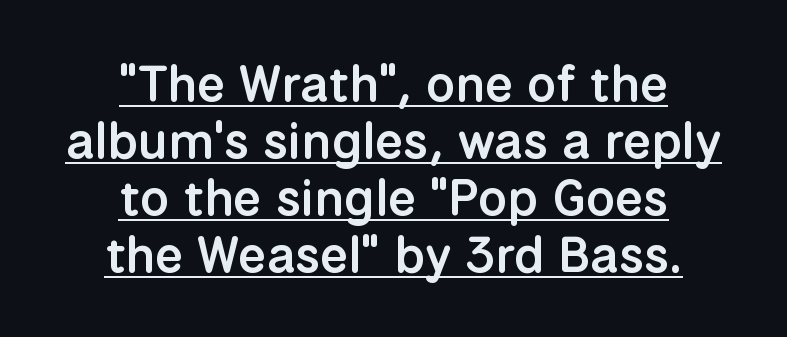
Q: Is the text bold? A: Semi-bold.
Q: Is the text italic (slanted)? A: No, it is upright.
Q: Is the typeface a serif or a sans-serif typeface? A: Sans-serif.
Q: Is the text underlined? A: Yes.
Q: How is the paragraph aligned? A: Centered.
Q: Is the spacing between letters normal or unusually wide? A: Normal.
Q: Is the spacing between lines tight, normal or loose? A: Tight.
Q: Width (condensed, normal, or wide)? A: Normal.
Q: Stroke contrast? A: Low.
Q: x-height? A: Medium.
Q: Monospaced? A: No.
